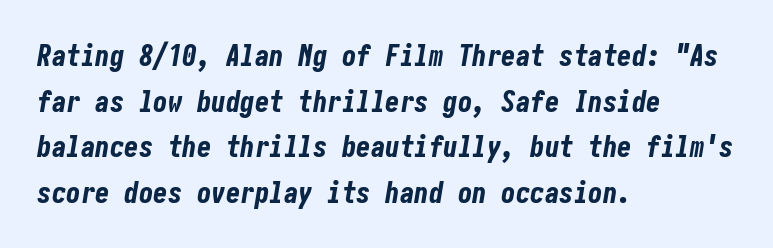
Slanted lettering throughout. Type without underlining. Reading down the block, your eye returns to a fixed left position each line. Inter-character spacing is left at the font's built-in metrics.
